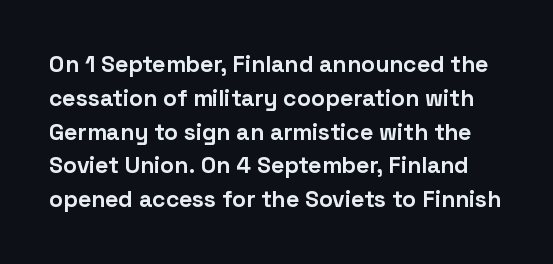
{"italic": "no", "bold": "yes", "underline": "no", "line_spacing": "normal", "line_spacing_ratio": 1.47, "letter_spacing": "normal", "letter_spacing_em": 0.0, "glyph_px": 23}
